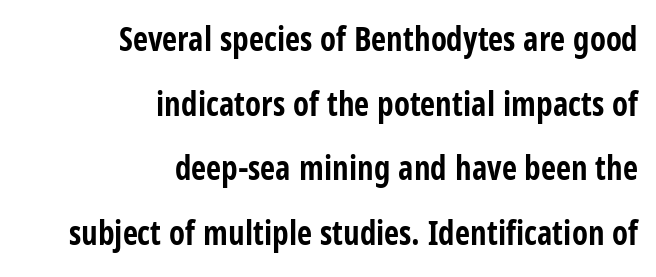
The image shows 33 px bold, condensed sans-serif type, upright; set right-aligned, loose line spacing (1.96x), normal letter spacing, not underlined; low stroke contrast and a large x-height.
